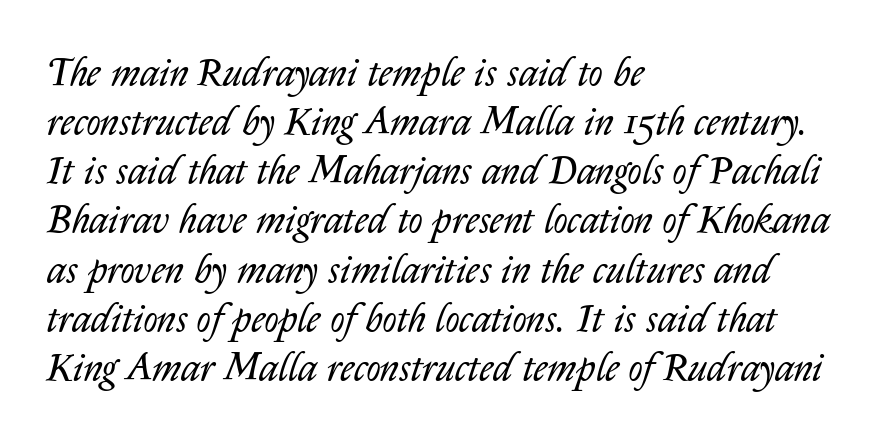
Character widths vary here, with narrow letters taking less room than wide ones. Honestly, the letter spacing is just normal — you wouldn't notice it. Yep, that's italic — everything's leaning. The lines sit at an ordinary, default distance from one another. Nothing heavy about these letters — not bold at all.
